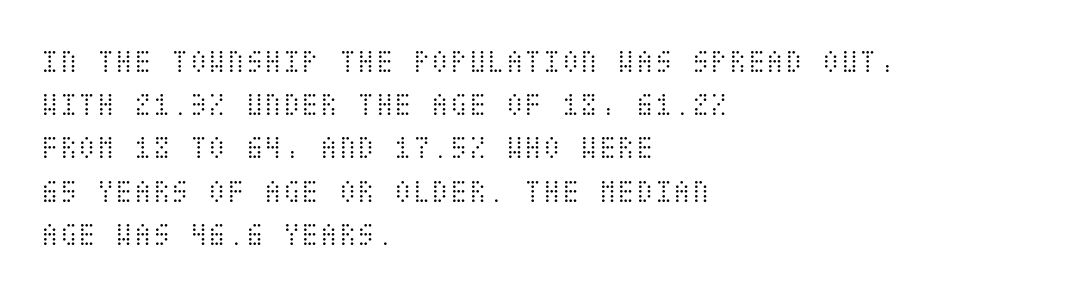
{"italic": "no", "bold": "no", "weight": "light", "width": "condensed", "stroke_contrast": "medium", "x_height": "large", "underline": "no", "align": "left", "line_spacing": "normal", "line_spacing_ratio": 1.27, "letter_spacing": "normal", "letter_spacing_em": 0.0, "glyph_px": 34}
